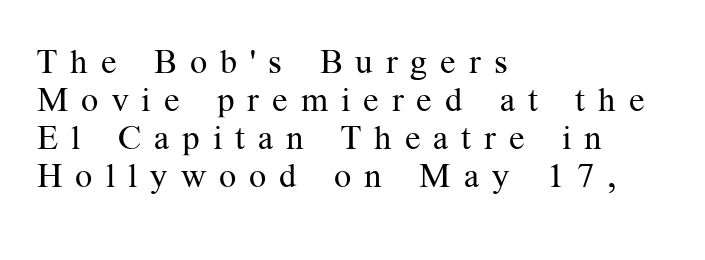
{"serif": "yes", "italic": "no", "bold": "no", "weight": "regular", "width": "normal", "stroke_contrast": "medium", "x_height": "medium", "monospaced": "no", "underline": "no", "align": "left", "line_spacing": "tight", "line_spacing_ratio": 1.12, "letter_spacing": "wide", "letter_spacing_em": 0.38, "glyph_px": 34}
